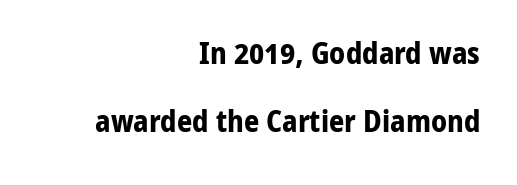
{"serif": "no", "italic": "no", "bold": "yes", "weight": "bold", "width": "normal", "stroke_contrast": "low", "x_height": "medium", "monospaced": "no", "underline": "no", "align": "right", "line_spacing": "loose", "line_spacing_ratio": 2.28, "letter_spacing": "normal", "letter_spacing_em": 0.0, "glyph_px": 30}
